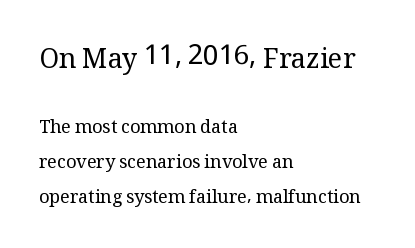
Block one is the big one; block two sits smaller underneath. Style check: upright. This sample trades compactness for vertical openness between lines. Each stroke keeps to a modest, everyday thickness or less. Which margin do the lines hug? The left one — the right edge is uneven.
